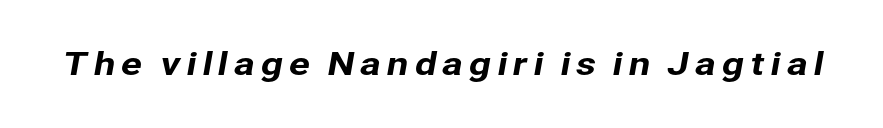
{"serif": "no", "width": "normal", "stroke_contrast": "low", "x_height": "medium", "monospaced": "no", "underline": "no", "glyph_px": 32}
